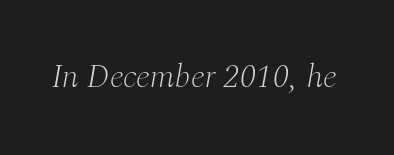
{"serif": "yes", "italic": "yes", "lean": "right", "slant_degrees": 10, "bold": "no", "weight": "light", "width": "normal", "stroke_contrast": "medium", "x_height": "medium", "monospaced": "no", "underline": "no", "letter_spacing": "normal", "letter_spacing_em": 0.0, "glyph_px": 33}
